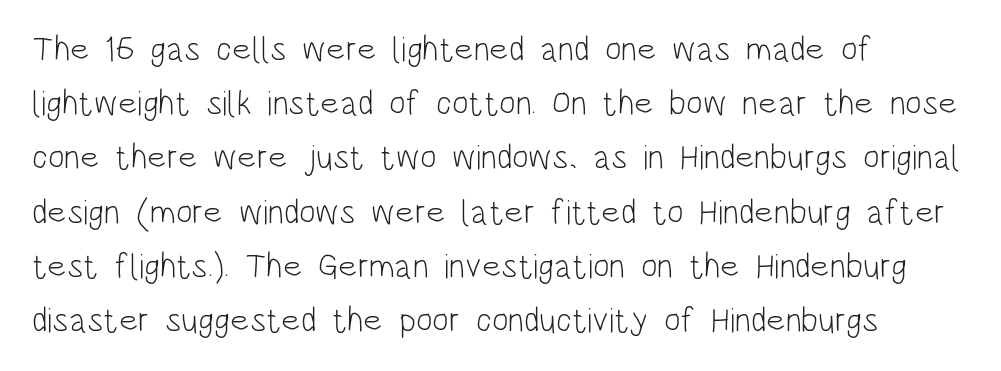
{"serif": "no", "italic": "no", "bold": "no", "weight": "light", "width": "condensed", "stroke_contrast": "low", "x_height": "large", "monospaced": "no", "underline": "no", "align": "left", "line_spacing": "normal", "line_spacing_ratio": 1.55, "letter_spacing": "normal", "letter_spacing_em": 0.0, "glyph_px": 35}
